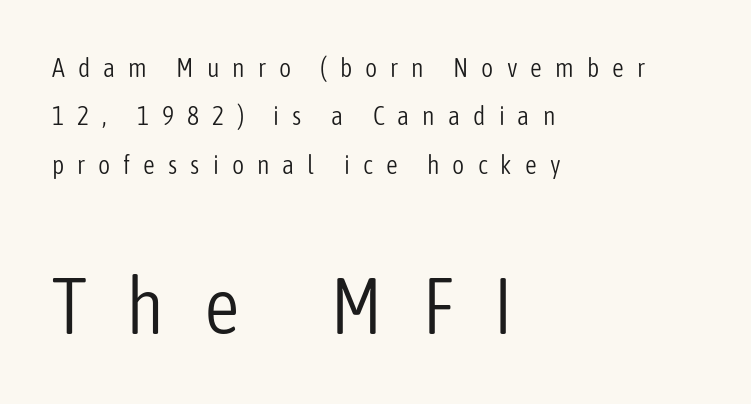
Stroke terminals: plain, sans-serif. The passage shown is not underscored anywhere. Is this a fixed-width face? No — the glyphs have proportional, varying widths. All the whitespace from short lines collects on the right.
